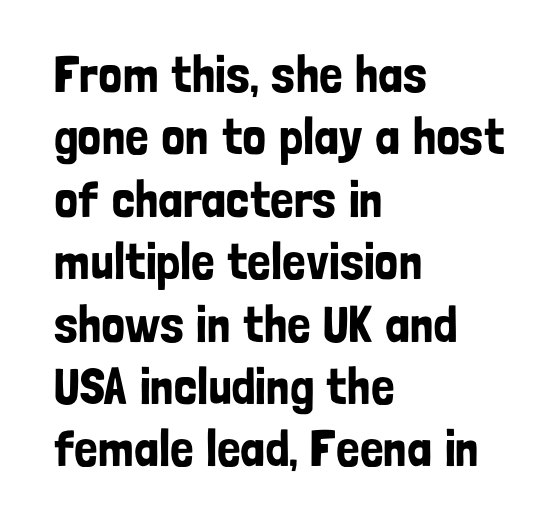
{"serif": "no", "italic": "no", "width": "condensed", "stroke_contrast": "low", "x_height": "medium", "monospaced": "no", "underline": "no", "align": "left", "line_spacing_ratio": 1.2, "letter_spacing": "normal", "letter_spacing_em": 0.0, "glyph_px": 52}
